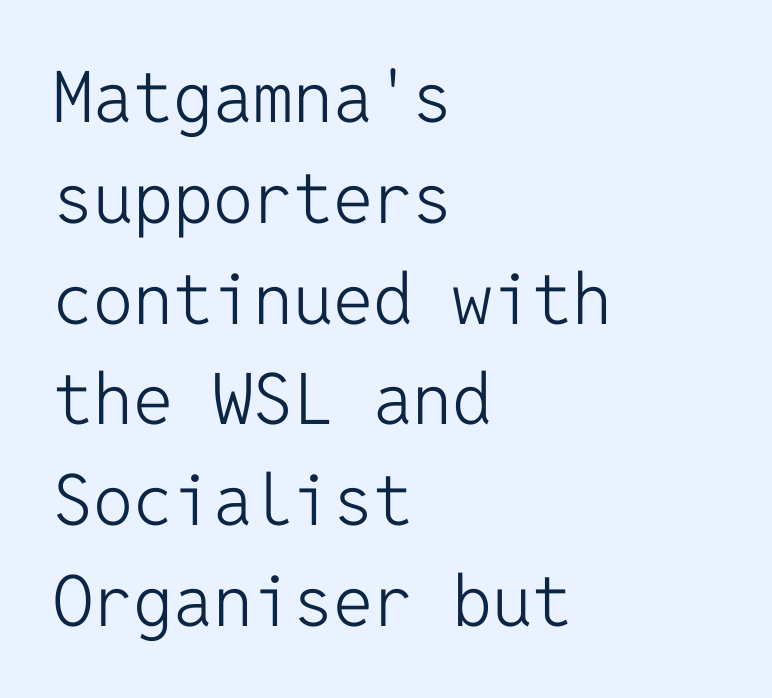
{"serif": "no", "italic": "no", "bold": "no", "weight": "light", "width": "normal", "stroke_contrast": "low", "x_height": "medium", "monospaced": "yes", "underline": "no", "align": "left", "line_spacing": "normal", "line_spacing_ratio": 1.42, "letter_spacing": "normal", "letter_spacing_em": 0.0, "glyph_px": 71}
